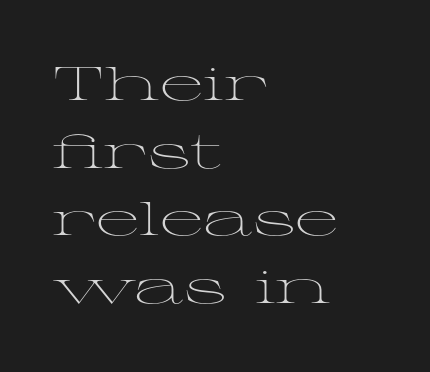
The image shows 47 px light, wide serif type, upright; set left-aligned, normal line spacing (1.44x), normal letter spacing, not underlined; medium stroke contrast and a medium x-height.
